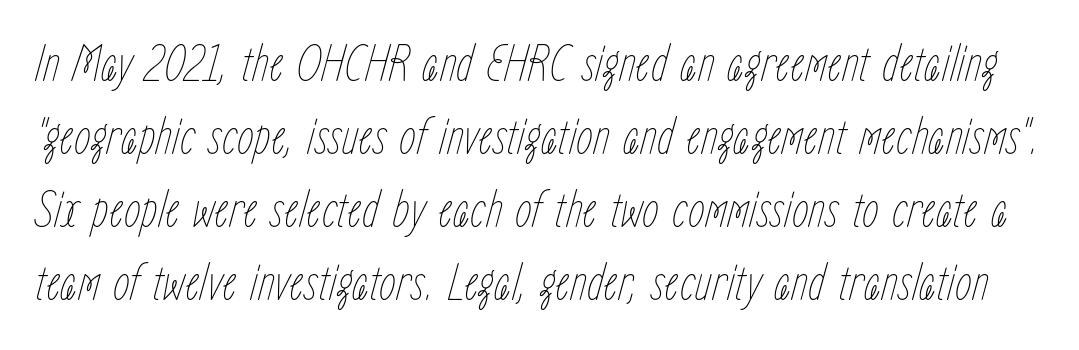
Q: Is the text bold? A: No.
Q: Is the text italic (slanted)? A: Yes, it leans right by about 15 degrees.
Q: Is the text underlined? A: No.
Q: Is the spacing between letters normal or unusually wide? A: Normal.
Q: Is the spacing between lines tight, normal or loose? A: Normal.
Q: Width (condensed, normal, or wide)? A: Condensed.
Q: Stroke contrast? A: Low.
Q: x-height? A: Medium.
Q: Monospaced? A: No.
